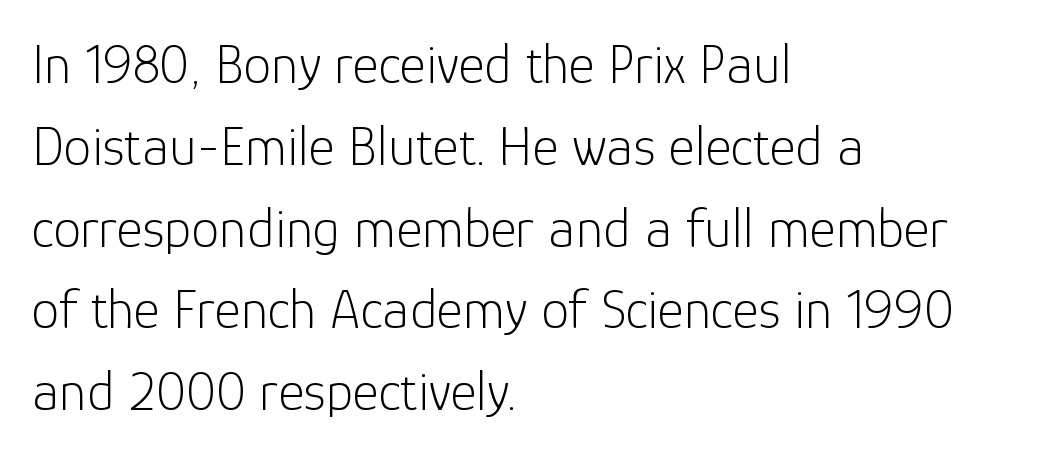
The letters look calm and open, with moderate or lighter stems. Rows of type keep a routine distance in the vertical direction. These lines are composed in type without serifs. Underline: absent.
